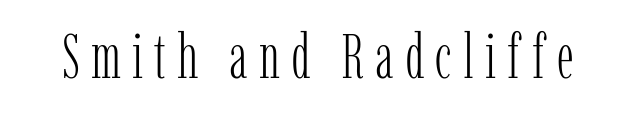
The image shows 62 px light, condensed serif type, upright; set not underlined; low stroke contrast and a medium x-height.
